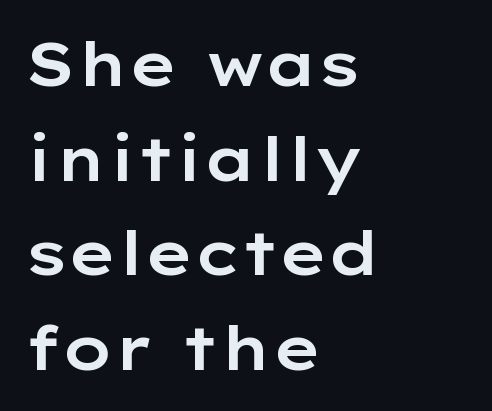
The face used here is proportionally spaced, like ordinary book or web type. What stands out about the letter spacing? Nothing — it is the standard amount. The letters stand upright; this is a roman face. The passage shown is not underscored anywhere.
